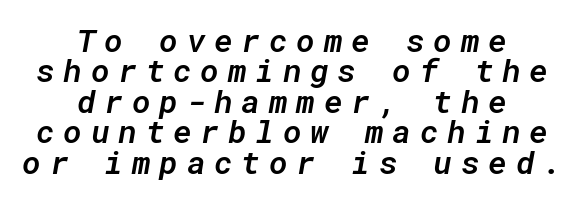
{"italic": "yes", "lean": "right", "slant_degrees": 10, "bold": "semi", "weight": "semibold", "width": "normal", "stroke_contrast": "low", "x_height": "medium", "monospaced": "yes", "underline": "no", "align": "center", "line_spacing": "tight", "line_spacing_ratio": 0.95, "letter_spacing": "wide", "letter_spacing_em": 0.27, "glyph_px": 32}
